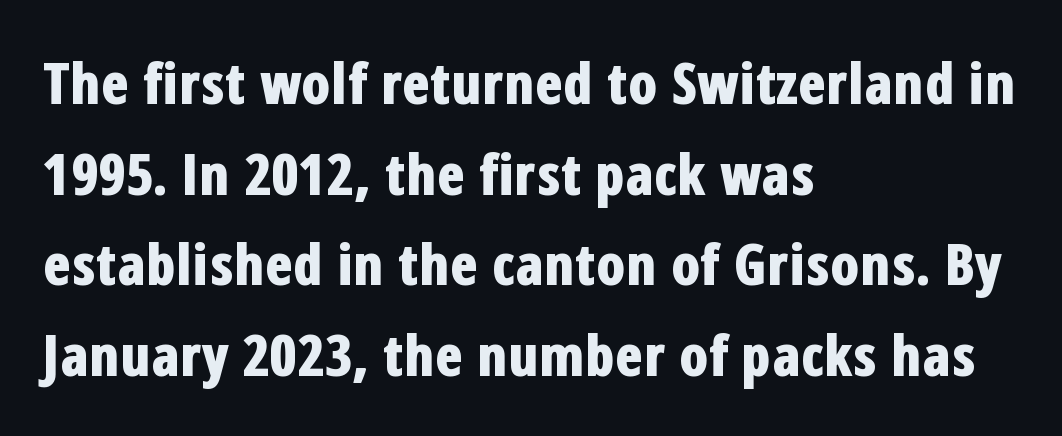
Q: Is the text bold? A: Yes.
Q: Is the text italic (slanted)? A: No, it is upright.
Q: Is the typeface a serif or a sans-serif typeface? A: Sans-serif.
Q: Is the text underlined? A: No.
Q: How is the paragraph aligned? A: Left-aligned.
Q: Is the spacing between letters normal or unusually wide? A: Normal.
Q: Is the spacing between lines tight, normal or loose? A: Normal.
Q: Width (condensed, normal, or wide)? A: Condensed.
Q: Stroke contrast? A: Low.
Q: x-height? A: Medium.
Q: Monospaced? A: No.
